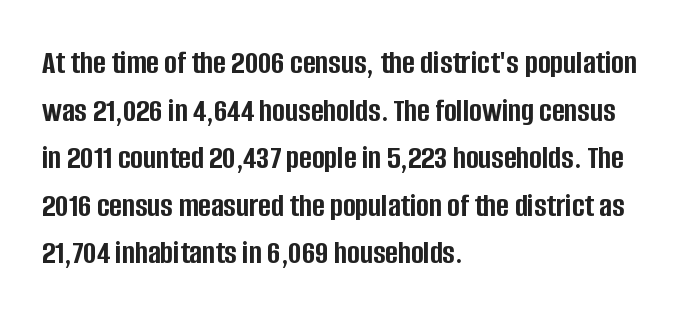
{"serif": "no", "italic": "no", "bold": "yes", "weight": "semibold", "width": "condensed", "stroke_contrast": "low", "x_height": "large", "monospaced": "no", "underline": "no", "align": "left", "line_spacing": "normal", "line_spacing_ratio": 1.4, "letter_spacing": "normal", "letter_spacing_em": 0.0, "glyph_px": 34}
